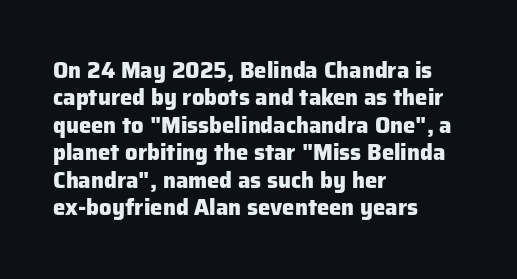
Q: Is the text bold? A: Yes.
Q: Is the text italic (slanted)? A: No, it is upright.
Q: Is the text underlined? A: No.
Q: How is the paragraph aligned? A: Left-aligned.
Q: Is the spacing between letters normal or unusually wide? A: Normal.
Q: Is the spacing between lines tight, normal or loose? A: Normal.
